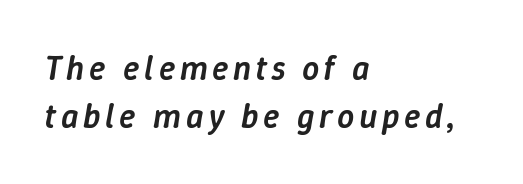
Q: Is the text bold? A: Semi-bold.
Q: Is the text italic (slanted)? A: Yes, it leans right by about 9 degrees.
Q: Is the text underlined? A: No.
Q: How is the paragraph aligned? A: Left-aligned.
Q: Is the spacing between lines tight, normal or loose? A: Normal.
Q: Width (condensed, normal, or wide)? A: Normal.
Q: Stroke contrast? A: Low.
Q: x-height? A: Medium.
Q: Monospaced? A: No.
